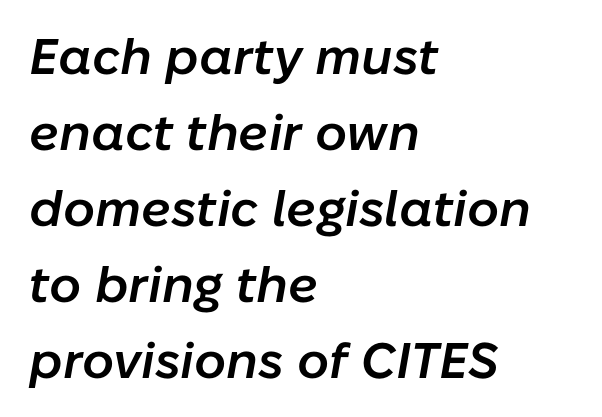
Q: Is the text bold? A: Semi-bold.
Q: Is the text italic (slanted)? A: Yes, it leans right by about 10 degrees.
Q: Is the text underlined? A: No.
Q: How is the paragraph aligned? A: Left-aligned.
Q: Is the spacing between letters normal or unusually wide? A: Normal.
Q: Is the spacing between lines tight, normal or loose? A: Normal.
Q: Width (condensed, normal, or wide)? A: Normal.
Q: Stroke contrast? A: Low.
Q: x-height? A: Medium.
Q: Monospaced? A: No.
